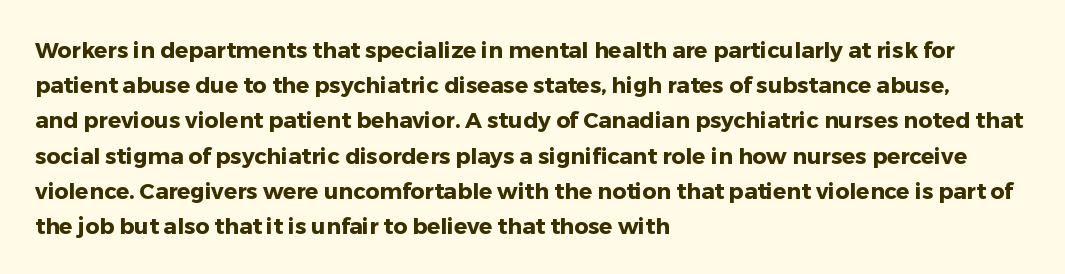
Every row of glyphs begins at an identical x-position on the left. Each word holds together tightly as a unit, with standard inter-letter gaps. What's the leading like? Ordinary, nothing unusual. Nope, not italic — everything's standing straight. The space directly below the letters is spotless.
